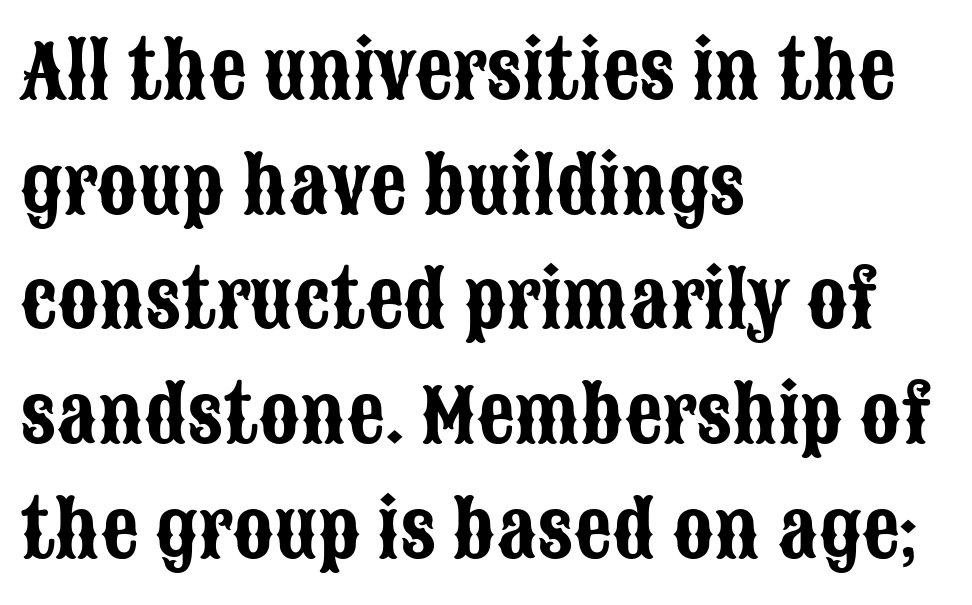
{"serif": "no", "italic": "no", "width": "condensed", "stroke_contrast": "low", "x_height": "large", "monospaced": "no", "underline": "no", "align": "left", "line_spacing": "normal", "line_spacing_ratio": 1.53, "letter_spacing": "normal", "letter_spacing_em": 0.0, "glyph_px": 75}
